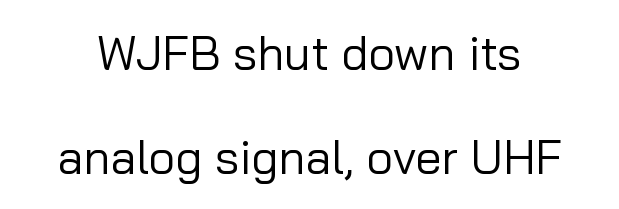
Q: Is the text bold? A: No.
Q: Is the text italic (slanted)? A: No, it is upright.
Q: Is the typeface a serif or a sans-serif typeface? A: Sans-serif.
Q: Is the text underlined? A: No.
Q: Is the spacing between letters normal or unusually wide? A: Normal.
Q: Is the spacing between lines tight, normal or loose? A: Loose.
Q: Width (condensed, normal, or wide)? A: Normal.
Q: Stroke contrast? A: Low.
Q: x-height? A: Medium.
Q: Monospaced? A: No.
